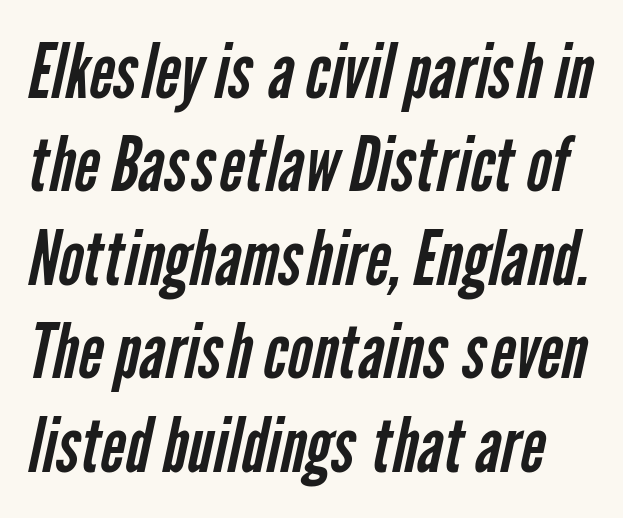
Each row of text sits above clean, open space. What kind of face is this? One without serifs — a sans. The gaps between neighbouring characters are ordinary and unremarkable. Weight: in the light-to-regular range.
